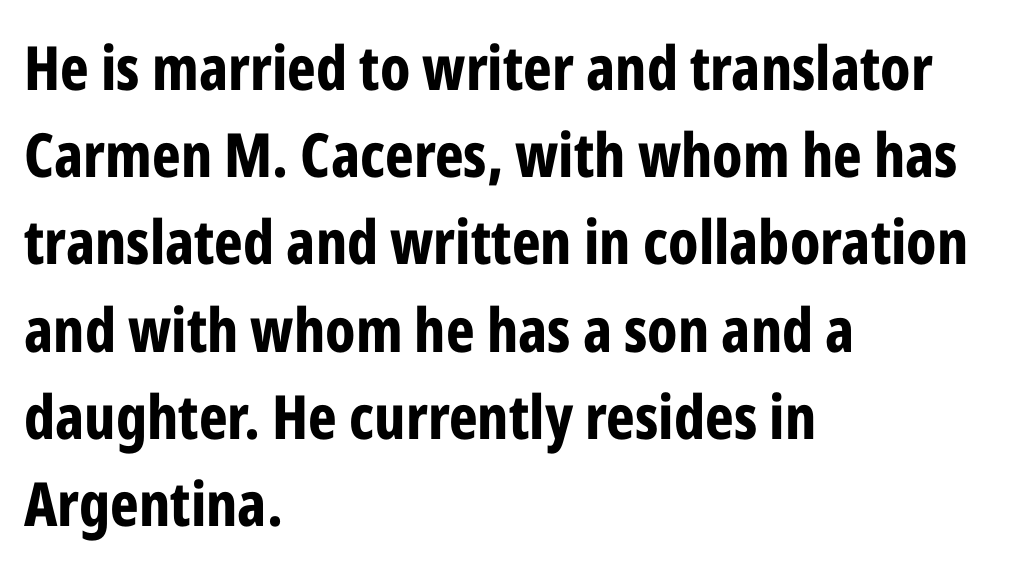
{"serif": "no", "italic": "no", "bold": "yes", "weight": "bold", "width": "condensed", "stroke_contrast": "low", "x_height": "medium", "monospaced": "no", "underline": "no", "align": "left", "line_spacing": "normal", "line_spacing_ratio": 1.43, "letter_spacing": "normal", "letter_spacing_em": 0.0, "glyph_px": 61}
